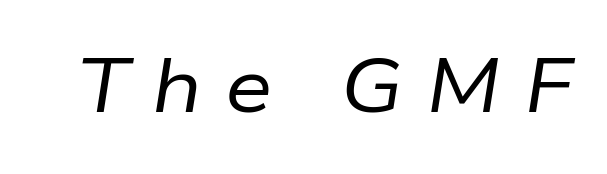
The image shows 76 px regular-weight type, italic (leaning right); set unusually wide letter spacing (+0.3 em), not underlined; low stroke contrast and a medium x-height.
